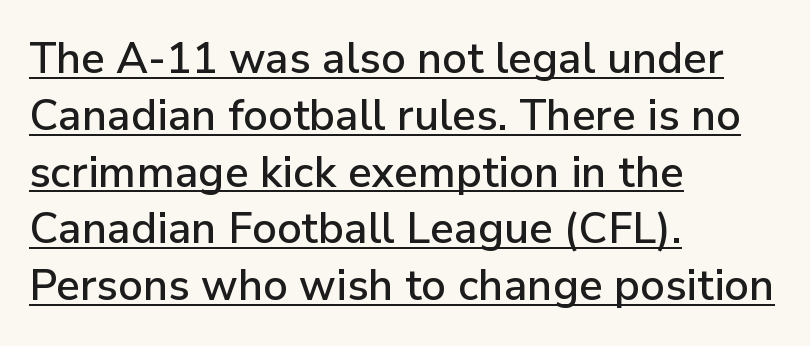
Q: Is the text italic (slanted)? A: No, it is upright.
Q: Is the typeface a serif or a sans-serif typeface? A: Sans-serif.
Q: Is the text underlined? A: Yes.
Q: How is the paragraph aligned? A: Left-aligned.
Q: Is the spacing between letters normal or unusually wide? A: Normal.
Q: Is the spacing between lines tight, normal or loose? A: Normal.
Q: Width (condensed, normal, or wide)? A: Normal.
Q: Stroke contrast? A: Low.
Q: x-height? A: Medium.
Q: Monospaced? A: No.
